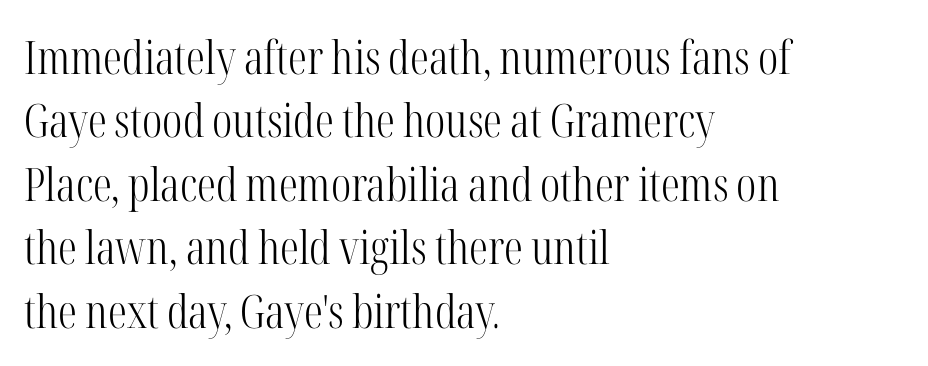
Designer's note — italics off, roman on. Varying glyph widths throughout — classic text-font behaviour. Unmarked baselines from the first word to the last. Is there much room between lines? A standard amount, neither cramped nor airy. Students, note that the glyphs here touch the page at normal intervals.
